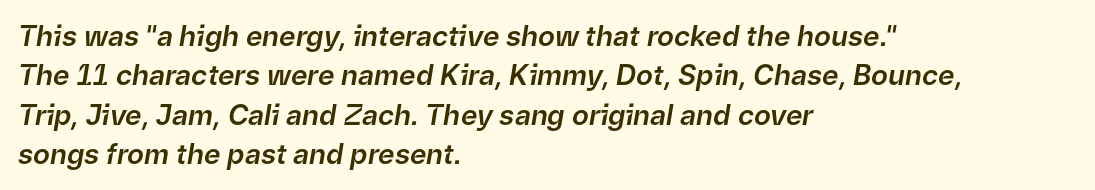
These lines sit exactly where default settings would place them. No word sits above an underline. Is the letter spacing exaggerated? No — it looks like the ordinary default. Compared with ordinary roman type, these characters are visibly tilted.
